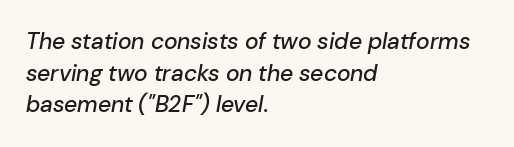
The image shows 23 px text type, italic (leaning right); set left-aligned, normal line spacing (1.37x), normal letter spacing, not underlined.
